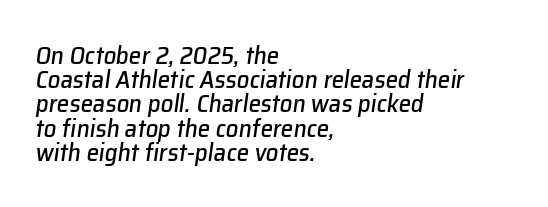
{"italic": "yes", "lean": "right", "slant_degrees": 8, "underline": "no", "align": "left", "line_spacing": "tight", "line_spacing_ratio": 0.97, "letter_spacing": "normal", "letter_spacing_em": 0.0, "glyph_px": 25}
